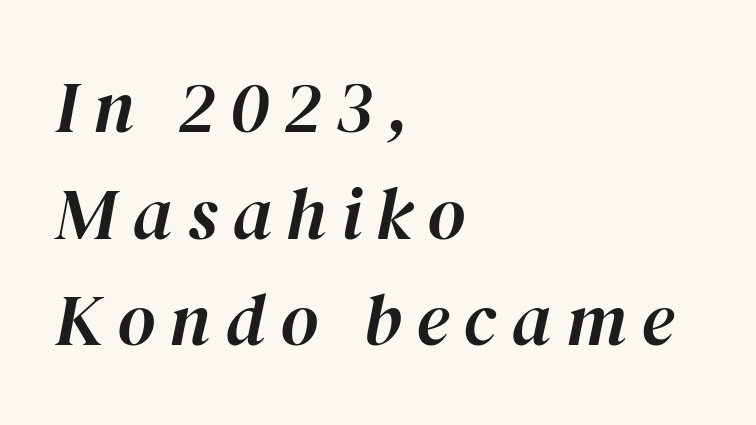
Q: Is the text italic (slanted)? A: Yes, it leans right by about 12 degrees.
Q: Is the text underlined? A: No.
Q: How is the paragraph aligned? A: Left-aligned.
Q: Is the spacing between letters normal or unusually wide? A: Unusually wide.
Q: Is the spacing between lines tight, normal or loose? A: Normal.
Q: Width (condensed, normal, or wide)? A: Normal.
Q: Stroke contrast? A: High.
Q: x-height? A: Medium.
Q: Monospaced? A: No.
